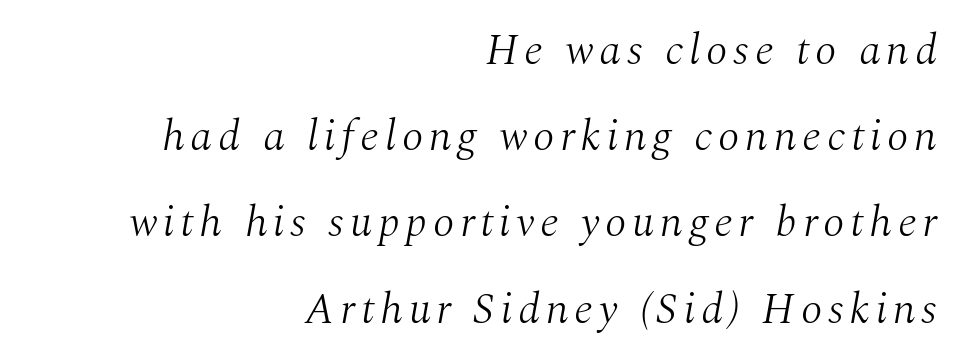
Q: Is the text bold? A: No.
Q: Is the text italic (slanted)? A: Yes, it leans right by about 10 degrees.
Q: Is the typeface a serif or a sans-serif typeface? A: Serif.
Q: Is the text underlined? A: No.
Q: How is the paragraph aligned? A: Right-aligned.
Q: Is the spacing between lines tight, normal or loose? A: Loose.
Q: Width (condensed, normal, or wide)? A: Normal.
Q: Stroke contrast? A: Medium.
Q: x-height? A: Medium.
Q: Monospaced? A: No.
